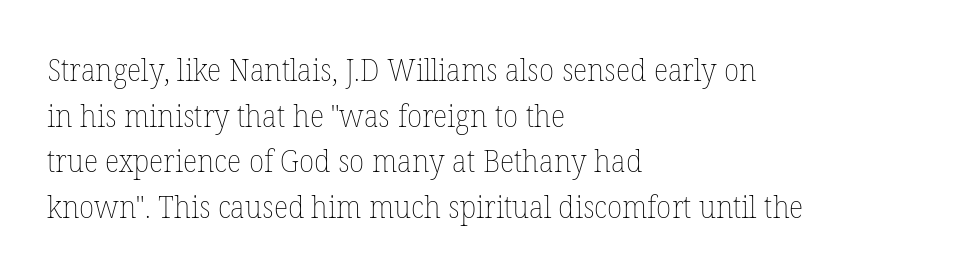
Q: Is the text bold? A: No.
Q: Is the text italic (slanted)? A: No, it is upright.
Q: Is the text underlined? A: No.
Q: How is the paragraph aligned? A: Left-aligned.
Q: Is the spacing between letters normal or unusually wide? A: Normal.
Q: Is the spacing between lines tight, normal or loose? A: Normal.
Q: Width (condensed, normal, or wide)? A: Normal.
Q: Stroke contrast? A: Low.
Q: x-height? A: Medium.
Q: Monospaced? A: No.
